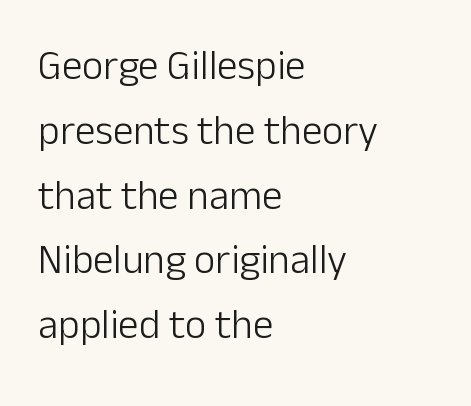
If you drew a line through each stem, it would be perfectly vertical. A typesetter would label this face a sans. Weight: in the light-to-regular range. Where is the straight margin? On the left. Looks like regular typesetting: each glyph gets only the width it needs.
